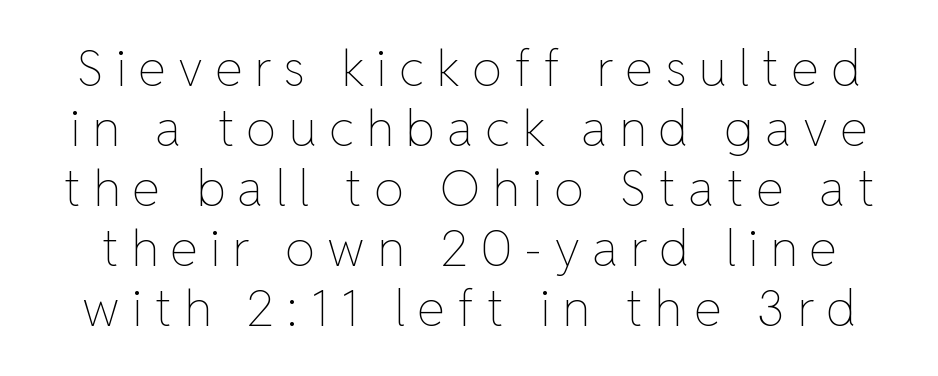
{"italic": "no", "bold": "no", "weight": "thin", "width": "normal", "stroke_contrast": "low", "x_height": "medium", "monospaced": "no", "underline": "no", "line_spacing_ratio": 1.2, "letter_spacing": "wide", "letter_spacing_em": 0.24, "glyph_px": 50}
